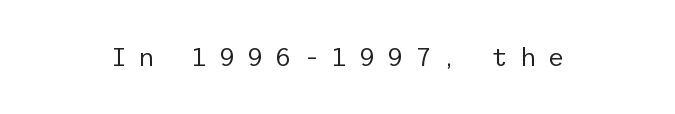
{"italic": "no", "bold": "no", "underline": "no", "letter_spacing": "wide", "letter_spacing_em": 0.43, "glyph_px": 26}
